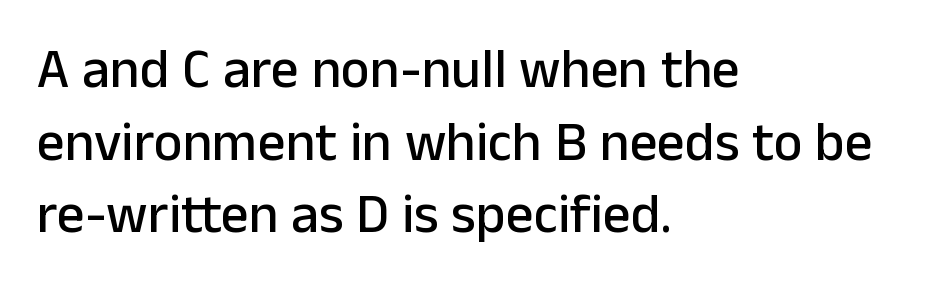
The image shows 55 px sans-serif type, upright; set left-aligned, normal line spacing (1.32x), normal letter spacing, not underlined; low stroke contrast and a medium x-height.
